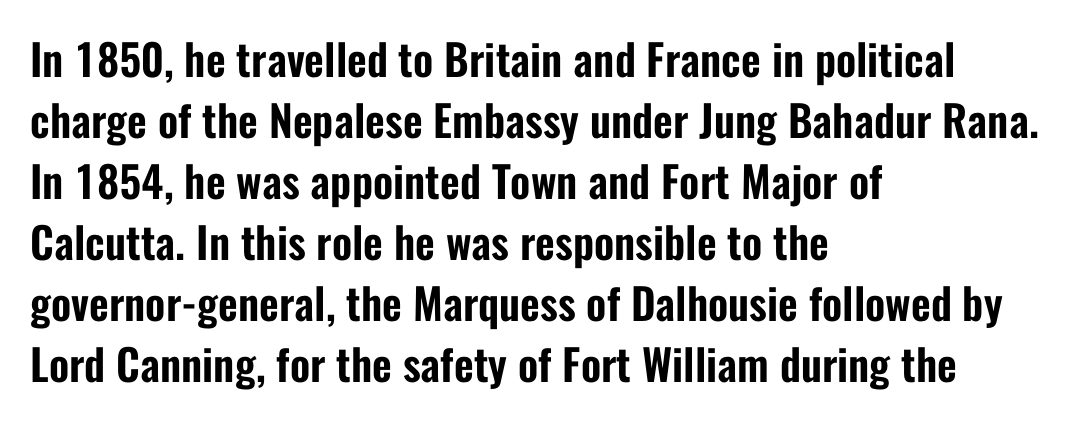
Q: Is the text italic (slanted)? A: No, it is upright.
Q: Is the typeface a serif or a sans-serif typeface? A: Sans-serif.
Q: Is the text underlined? A: No.
Q: How is the paragraph aligned? A: Left-aligned.
Q: Is the spacing between letters normal or unusually wide? A: Normal.
Q: Is the spacing between lines tight, normal or loose? A: Normal.
Q: Width (condensed, normal, or wide)? A: Condensed.
Q: Stroke contrast? A: Low.
Q: x-height? A: Medium.
Q: Monospaced? A: No.
